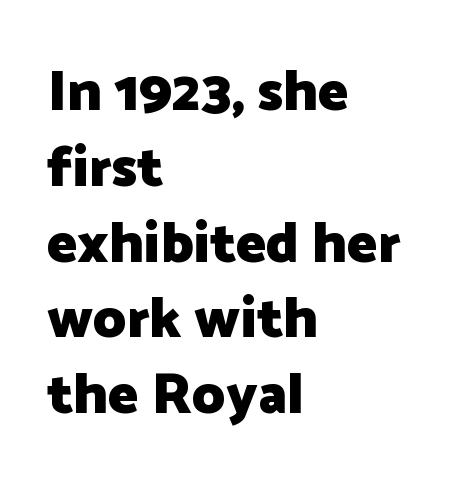
{"serif": "no", "italic": "no", "bold": "yes", "weight": "heavy", "width": "normal", "stroke_contrast": "low", "x_height": "medium", "monospaced": "no", "underline": "no", "align": "left", "line_spacing": "normal", "line_spacing_ratio": 1.33, "letter_spacing": "normal", "letter_spacing_em": 0.0, "glyph_px": 57}
